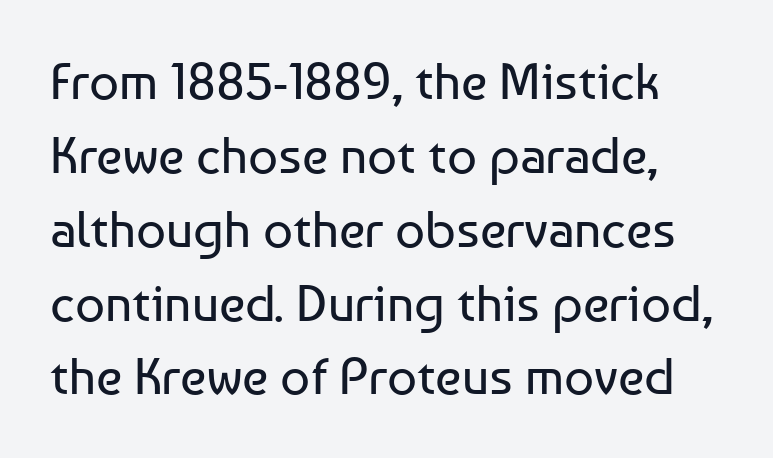
The image shows 52 px regular-weight sans-serif type, upright; set normal line spacing (1.42x), normal letter spacing, not underlined; low stroke contrast and a medium x-height.
